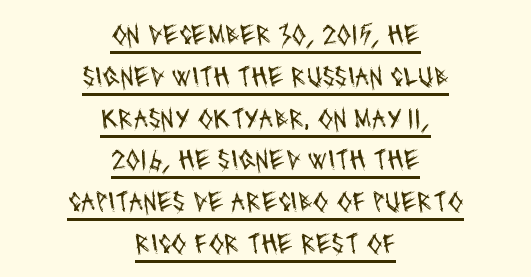
The image shows 29 px regular-weight, condensed sans-serif type; set centered, normal line spacing (1.44x), normal letter spacing, underlined; medium stroke contrast and a large x-height.
